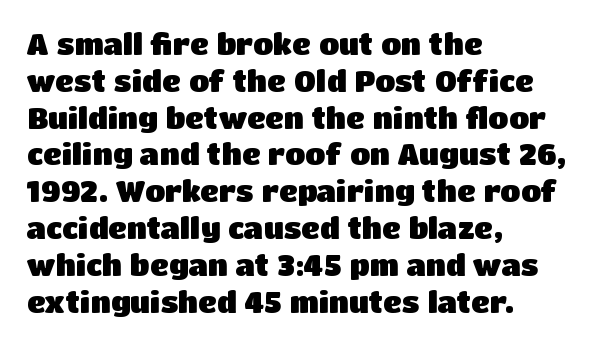
Q: Is the text bold? A: Yes.
Q: Is the text italic (slanted)? A: No, it is upright.
Q: Is the typeface a serif or a sans-serif typeface? A: Sans-serif.
Q: Is the text underlined? A: No.
Q: How is the paragraph aligned? A: Left-aligned.
Q: Is the spacing between letters normal or unusually wide? A: Normal.
Q: Is the spacing between lines tight, normal or loose? A: Normal.
Q: Width (condensed, normal, or wide)? A: Normal.
Q: Stroke contrast? A: Low.
Q: x-height? A: Large.
Q: Monospaced? A: No.
